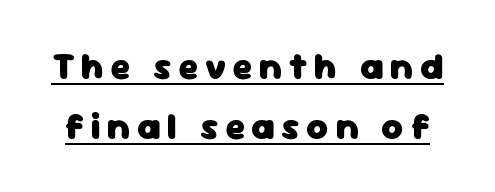
{"serif": "no", "italic": "no", "bold": "yes", "weight": "heavy", "width": "normal", "stroke_contrast": "low", "x_height": "medium", "monospaced": "no", "underline": "yes", "line_spacing": "normal", "line_spacing_ratio": 1.62, "glyph_px": 37}
